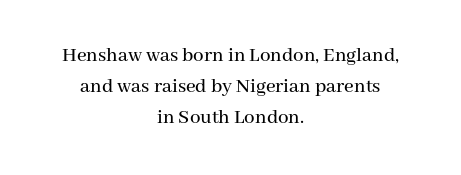
The image shows 21 px text type, upright; set centered, normal line spacing (1.48x), normal letter spacing, not underlined.
